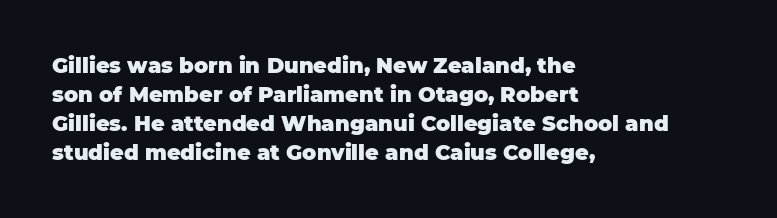
{"italic": "no", "bold": "yes", "underline": "no", "align": "left", "line_spacing": "normal", "line_spacing_ratio": 1.38, "letter_spacing": "normal", "letter_spacing_em": 0.0, "glyph_px": 21}
